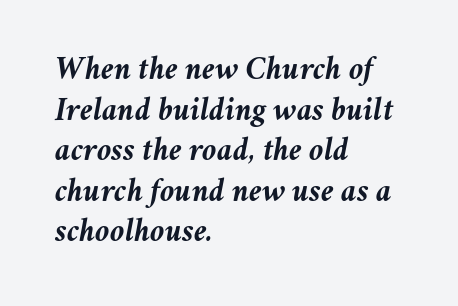
Q: Is the text bold? A: Yes.
Q: Is the text italic (slanted)? A: Yes, it leans right by about 11 degrees.
Q: Is the text underlined? A: No.
Q: How is the paragraph aligned? A: Left-aligned.
Q: Is the spacing between letters normal or unusually wide? A: Normal.
Q: Width (condensed, normal, or wide)? A: Normal.
Q: Stroke contrast? A: Medium.
Q: x-height? A: Medium.
Q: Monospaced? A: No.
